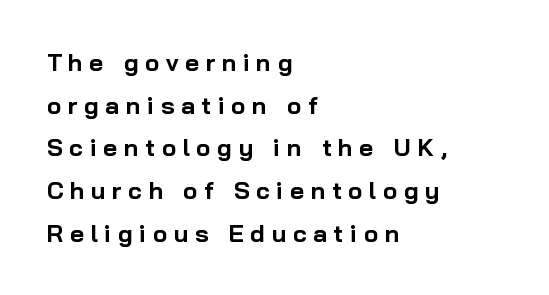
The image shows 24 px bold type, upright; set left-aligned, line spacing 1.78x, unusually wide letter spacing (+0.28 em), not underlined.
